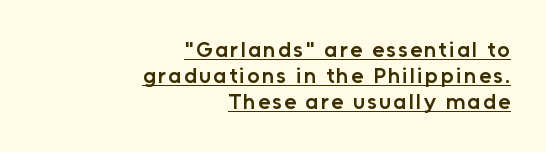
The image shows 22 px text type, upright; set right-aligned, line spacing 1.19x, underlined.
